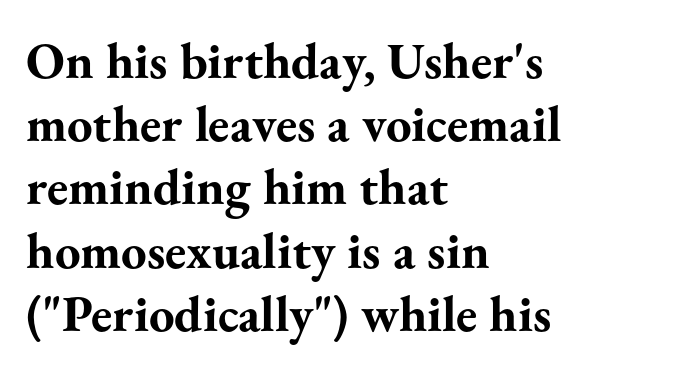
Q: Is the text bold? A: Yes.
Q: Is the text italic (slanted)? A: No, it is upright.
Q: Is the typeface a serif or a sans-serif typeface? A: Serif.
Q: Is the text underlined? A: No.
Q: How is the paragraph aligned? A: Left-aligned.
Q: Is the spacing between letters normal or unusually wide? A: Normal.
Q: Width (condensed, normal, or wide)? A: Normal.
Q: Stroke contrast? A: Medium.
Q: x-height? A: Small.
Q: Monospaced? A: No.
